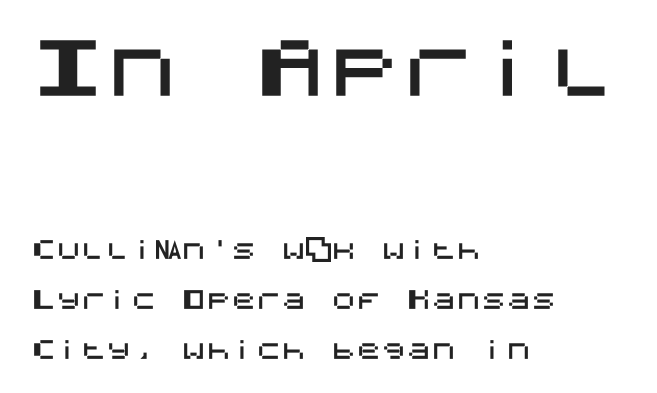
Grotesque or geometric, the face here clearly has no serifs. Compared with typical body copy, the letter spacing here is the same. These lines stack with their left ends in a neat column. The specimen omits any rule beneath the text block's lines. If you drew a line through each stem, it would be perfectly vertical. The line-height multiplier appears high, well above default.
